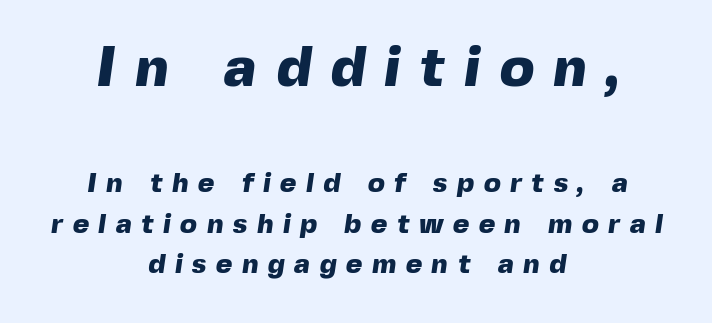
Q: Is the text bold? A: Yes.
Q: Is the typeface a serif or a sans-serif typeface? A: Sans-serif.
Q: Is the text underlined? A: No.
Q: How is the paragraph aligned? A: Centered.
Q: Is the spacing between letters normal or unusually wide? A: Unusually wide.
Q: Is the spacing between lines tight, normal or loose? A: Normal.
Q: Which block of text is set in a larger size, the first (top) or the second (bottom)? A: The first (top) one.
Q: Width (condensed, normal, or wide)? A: Normal.
Q: x-height? A: Medium.
Q: Monospaced? A: No.
